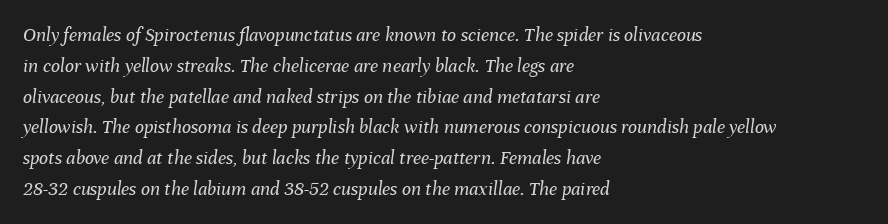
Q: Is the text bold? A: No.
Q: Is the text italic (slanted)? A: Yes, it leans right by about 8 degrees.
Q: Is the text underlined? A: No.
Q: How is the paragraph aligned? A: Left-aligned.
Q: Is the spacing between letters normal or unusually wide? A: Normal.
Q: Is the spacing between lines tight, normal or loose? A: Normal.
